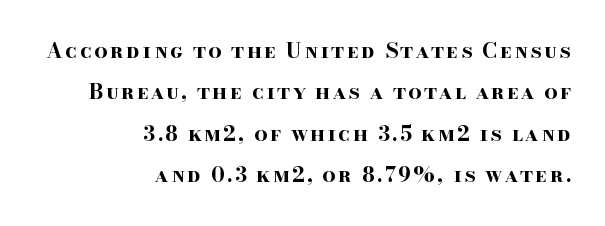
The image shows 21 px bold type, upright; set right-aligned, loose line spacing (1.97x), not underlined.
